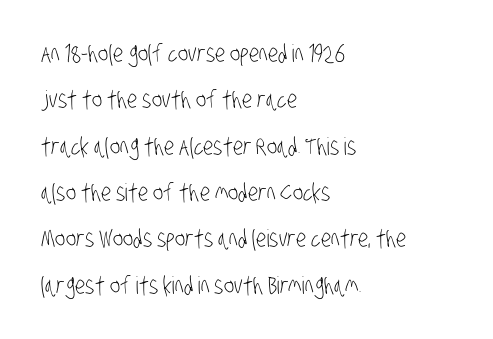
Q: Is the text bold? A: No.
Q: Is the text underlined? A: No.
Q: How is the paragraph aligned? A: Left-aligned.
Q: Is the spacing between letters normal or unusually wide? A: Normal.
Q: Is the spacing between lines tight, normal or loose? A: Loose.
